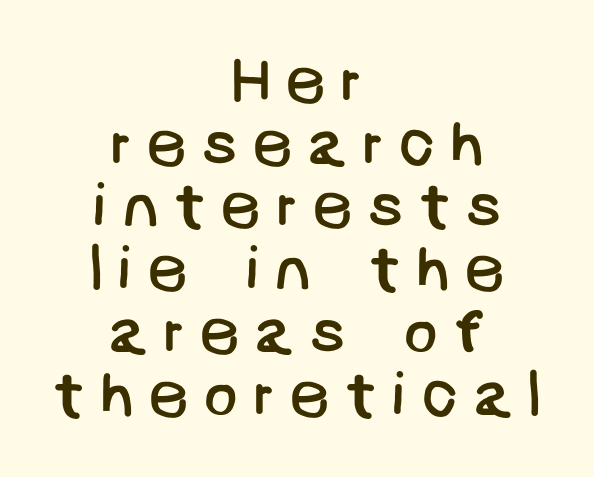
The image shows 64 px regular-weight sans-serif type; set centered, tight line spacing (0.98x), unusually wide letter spacing (+0.22 em), not underlined; low stroke contrast and a large x-height.
